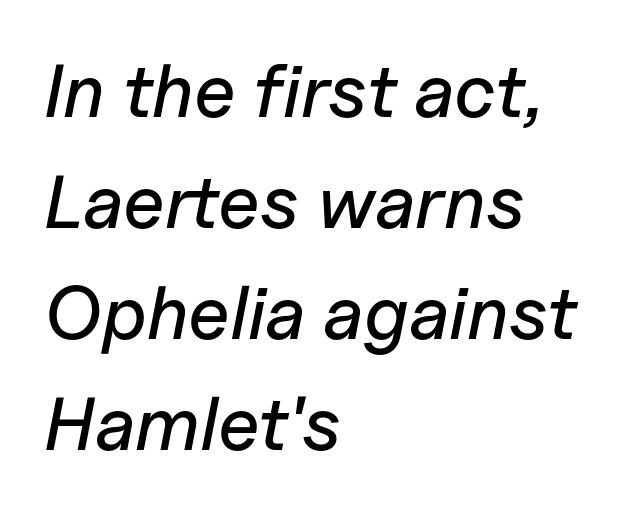
Looks like regular typesetting: each glyph gets only the width it needs. The space directly below the letters is spotless. The typography opts for an oblique posture over an upright one. Where is the straight margin? On the left. A typesetter would call this zero additional tracking.
